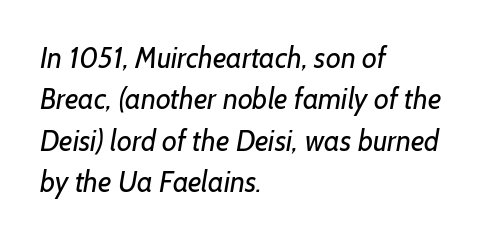
Q: Is the text bold? A: No.
Q: Is the typeface a serif or a sans-serif typeface? A: Sans-serif.
Q: Is the text underlined? A: No.
Q: How is the paragraph aligned? A: Left-aligned.
Q: Is the spacing between letters normal or unusually wide? A: Normal.
Q: Is the spacing between lines tight, normal or loose? A: Normal.
Q: Width (condensed, normal, or wide)? A: Normal.
Q: Stroke contrast? A: Low.
Q: x-height? A: Medium.
Q: Monospaced? A: No.
